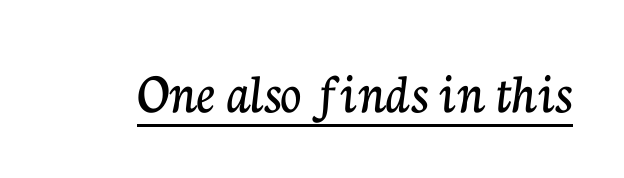
The image shows 58 px serif type; set normal letter spacing, underlined; low stroke contrast and a medium x-height.
